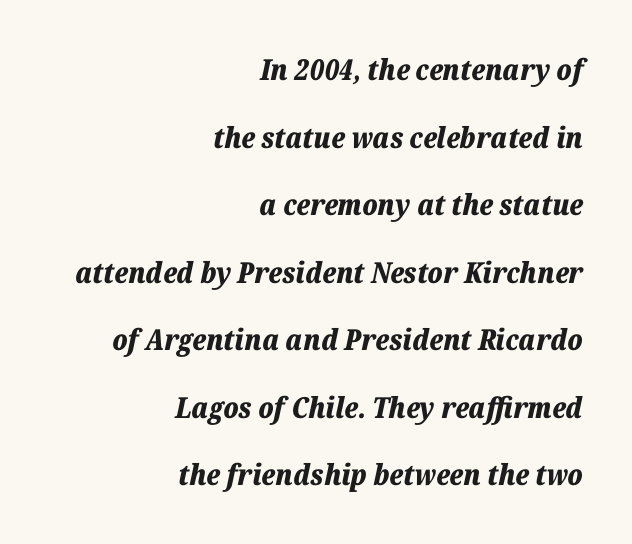
The image shows 29 px bold type, italic (leaning right); set right-aligned, loose line spacing (2.33x), normal letter spacing, not underlined; low stroke contrast and a medium x-height.
